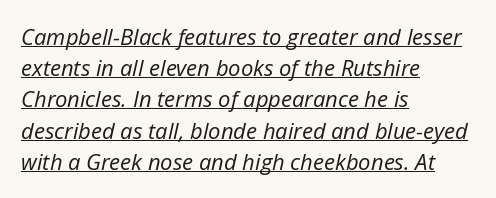
The image shows 22 px text type, italic (leaning right); set left-aligned, normal line spacing (1.42x), normal letter spacing, underlined.
